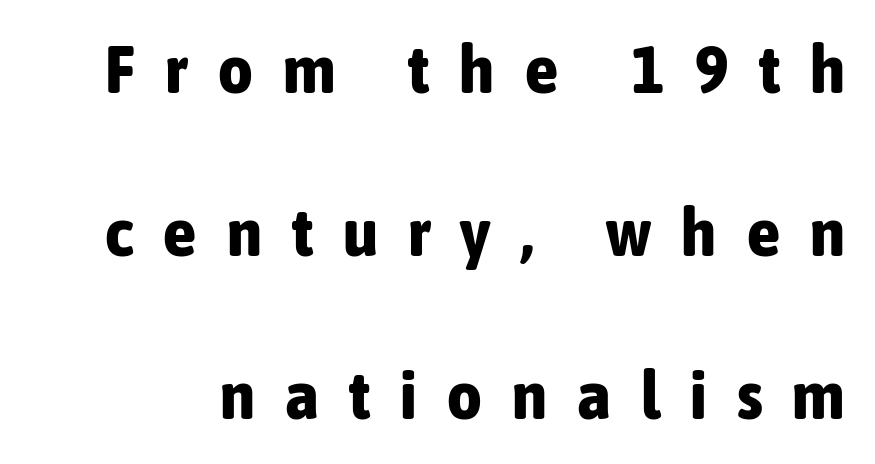
Every stem runs plumb, perpendicular to the baseline. Is the type bold? Yes — the strokes are clearly thick and heavy. Does extra space separate the letters? Yes, quite a lot of it. Note: no serifs on the glyphs.
